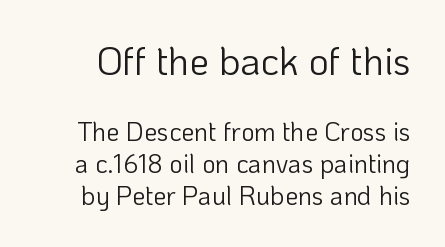
The image shows 39 px light sans-serif type, upright; set line spacing 1.23x, normal letter spacing, not underlined; the first (top) block is 1.5x larger; low stroke contrast and a medium x-height.
